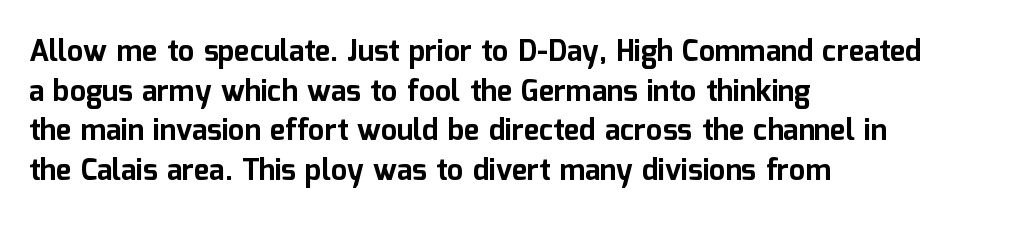
{"serif": "no", "italic": "no", "bold": "yes", "weight": "bold", "width": "normal", "stroke_contrast": "low", "x_height": "medium", "monospaced": "no", "underline": "no", "align": "left", "line_spacing": "normal", "line_spacing_ratio": 1.37, "letter_spacing": "normal", "letter_spacing_em": 0.0, "glyph_px": 29}
